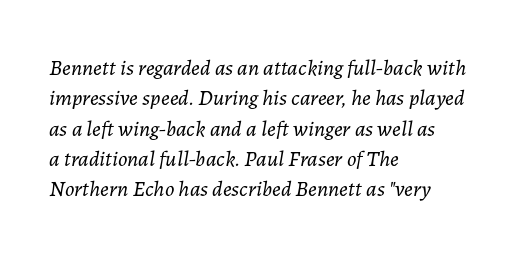
The image shows 22 px text type, italic (leaning right); set left-aligned, normal line spacing (1.38x), normal letter spacing, not underlined.
